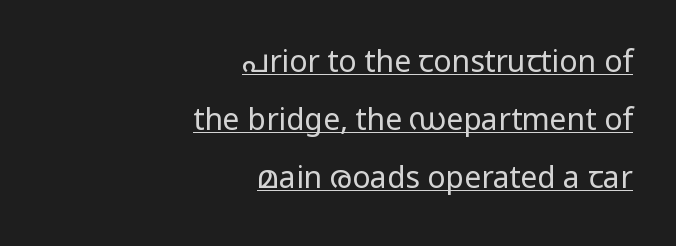
Airy leading. Regarding serifs, this sample does without them. You could call the tracking neutral — neither tight nor loose. Character widths vary here, with narrow letters taking less room than wide ones.
